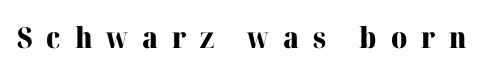
The image shows 29 px heavy serif type, upright; set unusually wide letter spacing (+0.48 em), not underlined; high stroke contrast and a medium x-height.
